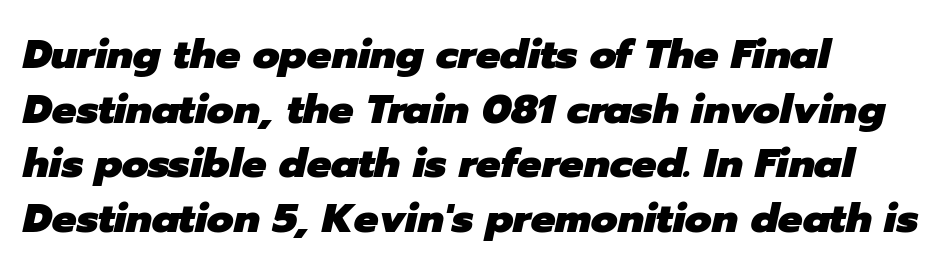
Beneath every word, the page is bare. In terms of posture, this sample is oblique. Is this a fixed-width face? No — the glyphs have proportional, varying widths. Heavy, bold letterforms. Leading matches the norm, producing a regular column.
